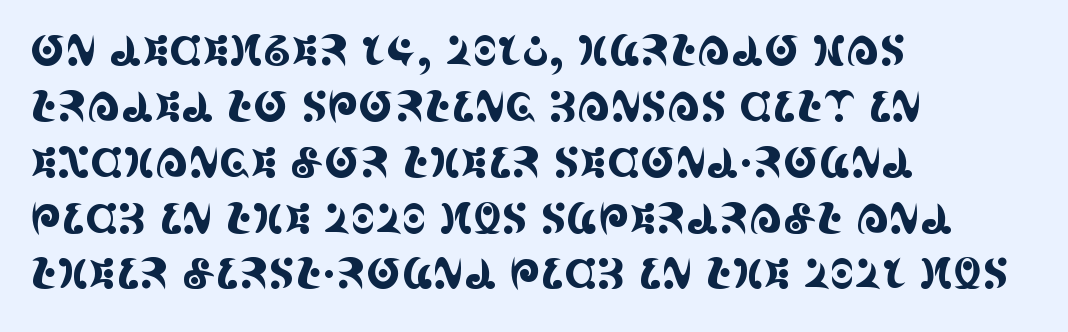
Q: Is the text italic (slanted)? A: No, it is upright.
Q: Is the typeface a serif or a sans-serif typeface? A: Serif.
Q: Is the text underlined? A: No.
Q: How is the paragraph aligned? A: Left-aligned.
Q: Is the spacing between letters normal or unusually wide? A: Normal.
Q: Is the spacing between lines tight, normal or loose? A: Normal.
Q: Width (condensed, normal, or wide)? A: Condensed.
Q: x-height? A: Large.
Q: Monospaced? A: No.
